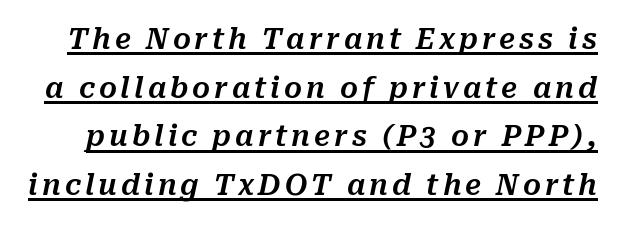
Notice how a bar underscores the lettering throughout. There's an unmistakable incline to the writing here. The letters advance in unequal steps, a hallmark of proportional type.
